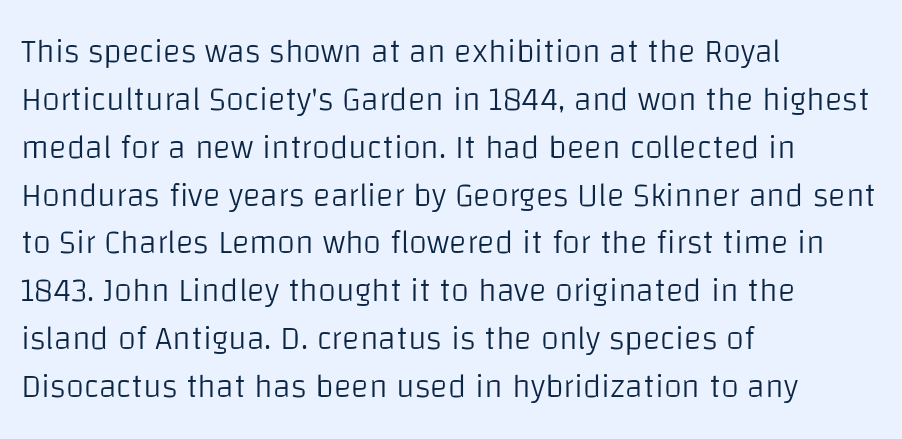
The image shows 33 px light sans-serif type, upright; set left-aligned, normal line spacing (1.45x), normal letter spacing, not underlined; low stroke contrast and a large x-height.
